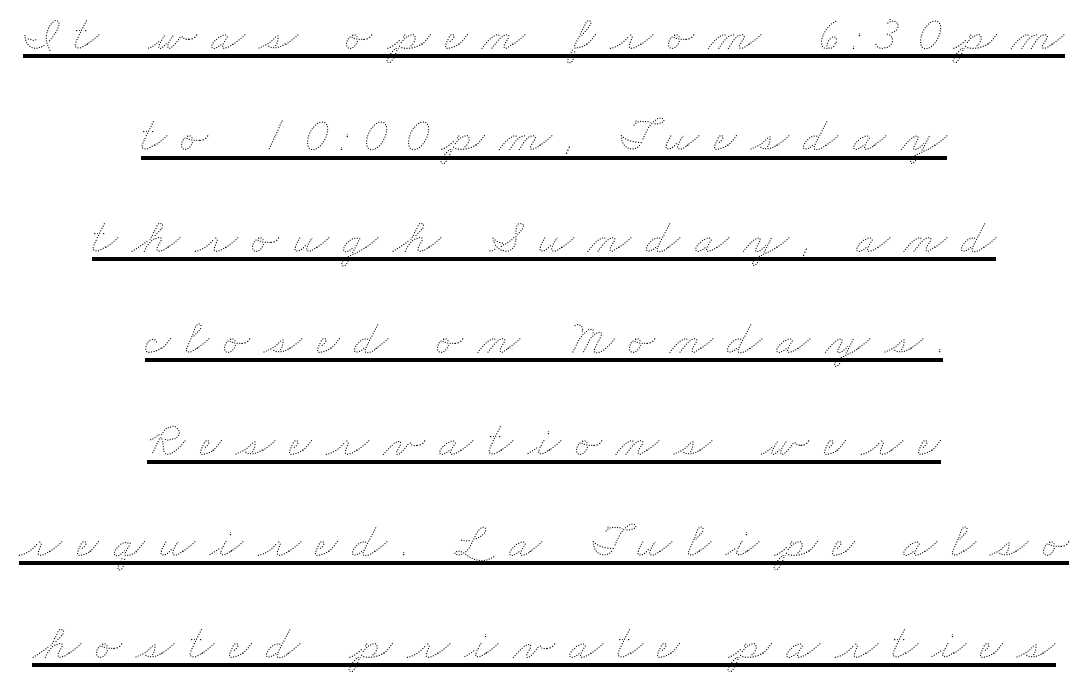
{"bold": "no", "weight": "thin", "width": "wide", "stroke_contrast": "medium", "x_height": "small", "monospaced": "no", "underline": "yes", "align": "center", "line_spacing": "loose", "line_spacing_ratio": 2.07, "letter_spacing": "wide", "letter_spacing_em": 0.3, "glyph_px": 49}
